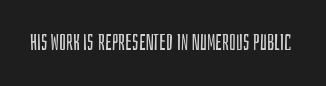
{"italic": "no", "bold": "no", "underline": "no", "letter_spacing": "normal", "letter_spacing_em": 0.0, "glyph_px": 22}
